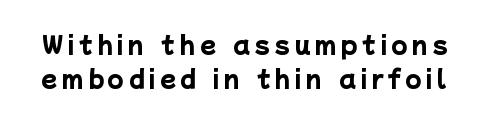
The image shows 23 px bold type; set normal line spacing (1.49x), unusually wide letter spacing (+0.21 em), not underlined.
